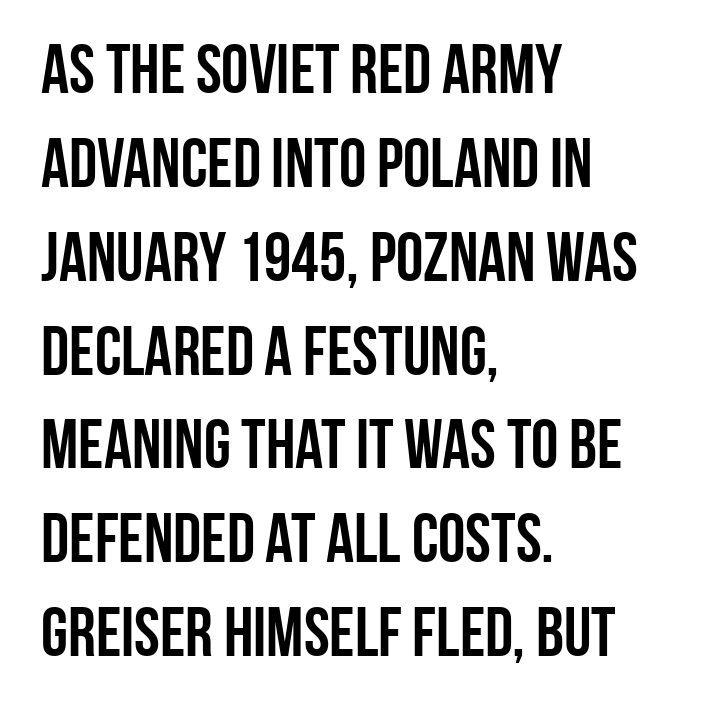
The image shows 69 px semibold, condensed sans-serif type, upright; set left-aligned, normal line spacing (1.36x), normal letter spacing, not underlined; low stroke contrast and a large x-height.
